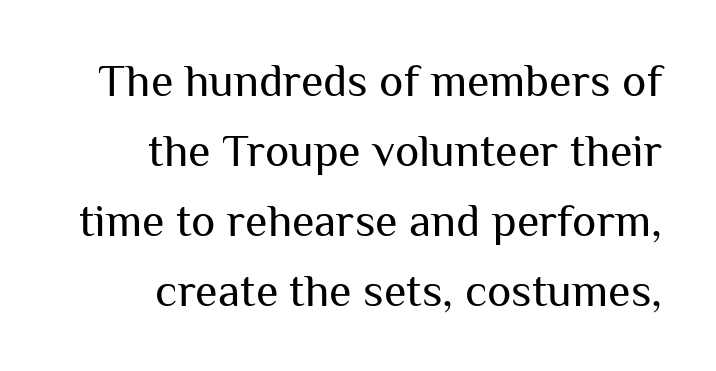
{"serif": "no", "italic": "no", "bold": "no", "weight": "regular", "width": "normal", "stroke_contrast": "medium", "x_height": "medium", "monospaced": "no", "underline": "no", "align": "right", "line_spacing": "normal", "line_spacing_ratio": 1.52, "letter_spacing": "normal", "letter_spacing_em": 0.0, "glyph_px": 46}
